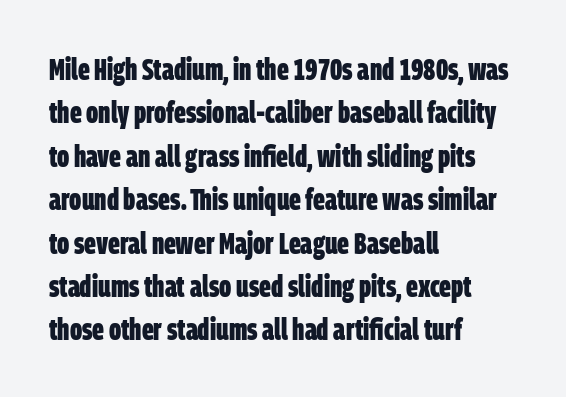
The image shows 31 px bold, condensed sans-serif type; set left-aligned, normal line spacing (1.4x), normal letter spacing, not underlined; low stroke contrast and a large x-height.
